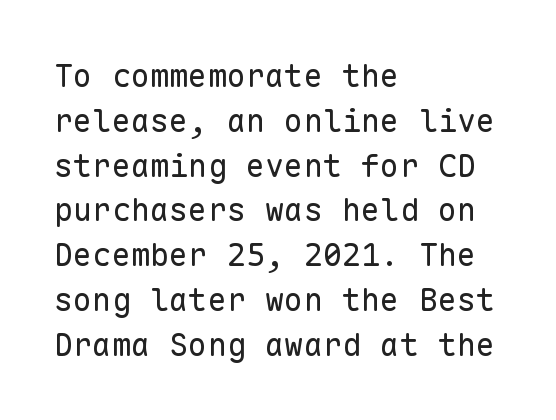
{"serif": "no", "italic": "no", "bold": "no", "weight": "regular", "width": "normal", "stroke_contrast": "low", "x_height": "medium", "monospaced": "yes", "underline": "no", "align": "left", "line_spacing": "normal", "line_spacing_ratio": 1.4, "letter_spacing": "normal", "letter_spacing_em": 0.0, "glyph_px": 32}
